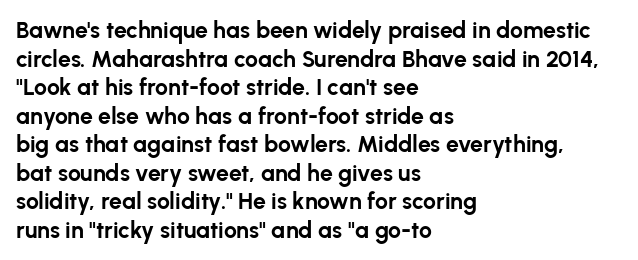
{"italic": "no", "bold": "yes", "underline": "no", "align": "left", "line_spacing_ratio": 1.24, "letter_spacing": "normal", "letter_spacing_em": 0.0, "glyph_px": 23}
